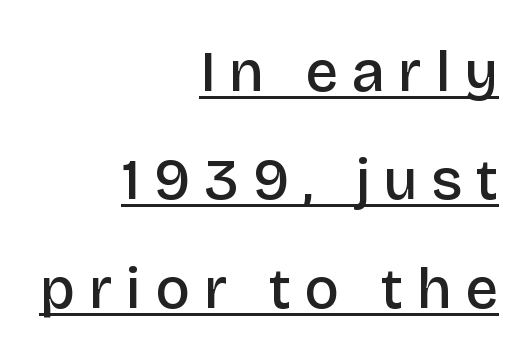
The image shows 58 px semibold sans-serif type, upright; set right-aligned, line spacing 1.87x, unusually wide letter spacing (+0.24 em), underlined; low stroke contrast and a large x-height.
